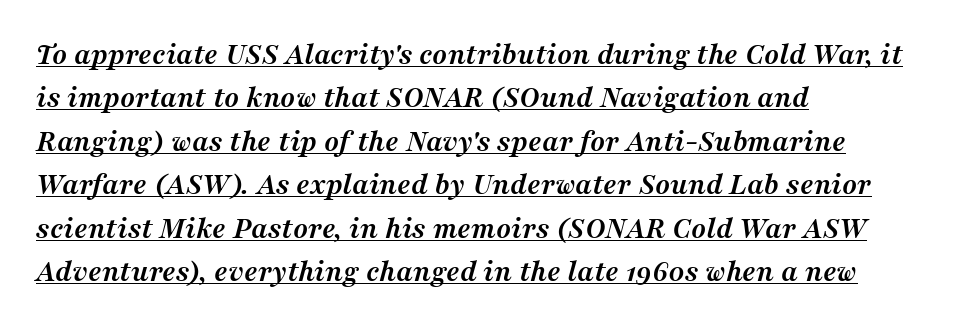
Q: Is the text bold? A: Yes.
Q: Is the text italic (slanted)? A: Yes, it leans right by about 16 degrees.
Q: Is the typeface a serif or a sans-serif typeface? A: Serif.
Q: Is the text underlined? A: Yes.
Q: How is the paragraph aligned? A: Left-aligned.
Q: Is the spacing between letters normal or unusually wide? A: Normal.
Q: Is the spacing between lines tight, normal or loose? A: Normal.
Q: Width (condensed, normal, or wide)? A: Normal.
Q: Stroke contrast? A: Medium.
Q: x-height? A: Medium.
Q: Monospaced? A: No.
